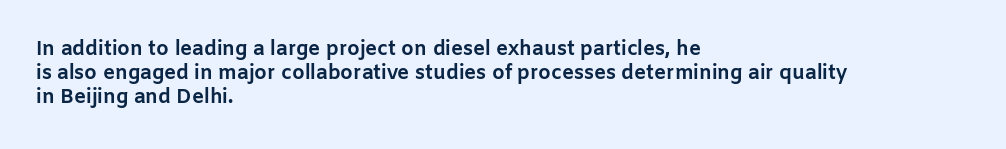
The image shows 20 px bold type, upright; set left-aligned, line spacing 1.21x, normal letter spacing, not underlined.
